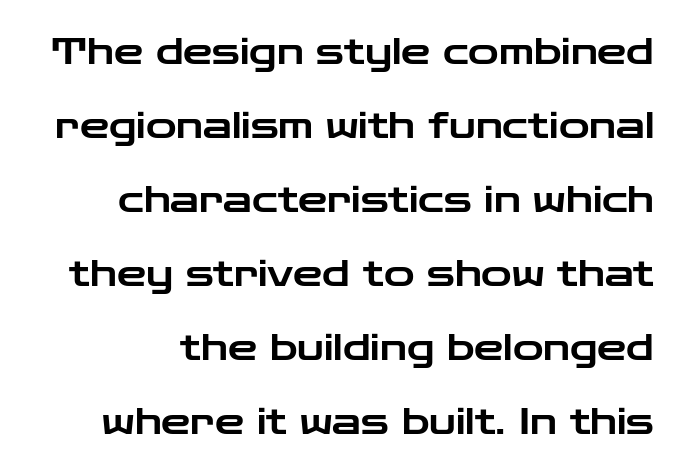
The image shows 37 px wide sans-serif type, upright; set loose line spacing (2.0x), normal letter spacing, not underlined; low stroke contrast and a medium x-height.
